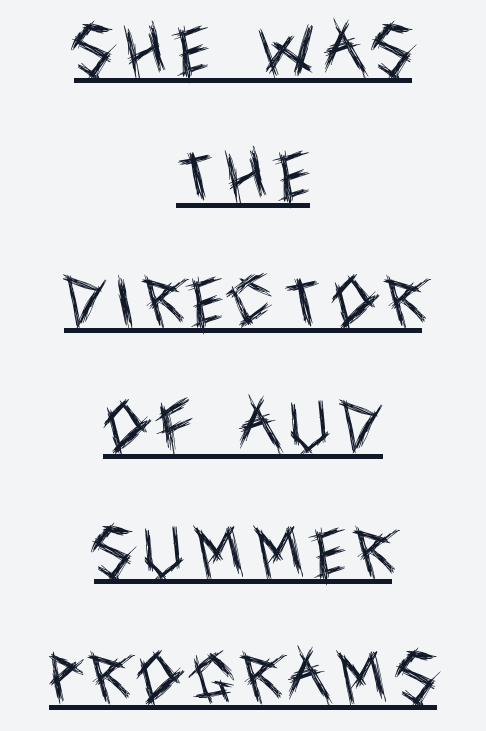
{"serif": "no", "italic": "no", "bold": "no", "weight": "regular", "width": "condensed", "x_height": "large", "monospaced": "no", "underline": "yes", "align": "center", "line_spacing": "loose", "line_spacing_ratio": 2.24, "glyph_px": 56}
